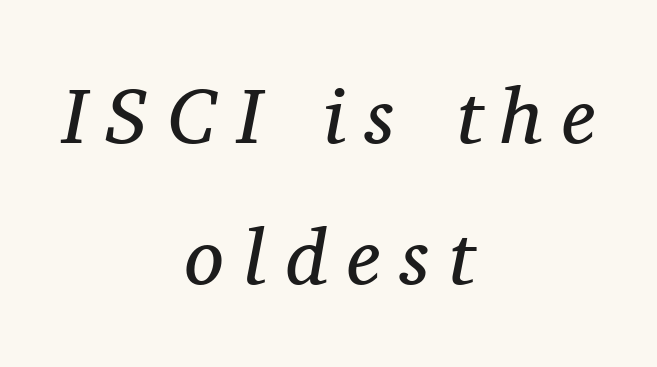
{"serif": "yes", "italic": "yes", "lean": "right", "slant_degrees": 11, "bold": "no", "weight": "regular", "width": "normal", "stroke_contrast": "medium", "x_height": "medium", "monospaced": "no", "underline": "no", "align": "center", "line_spacing_ratio": 1.78, "letter_spacing": "wide", "letter_spacing_em": 0.25, "glyph_px": 79}
